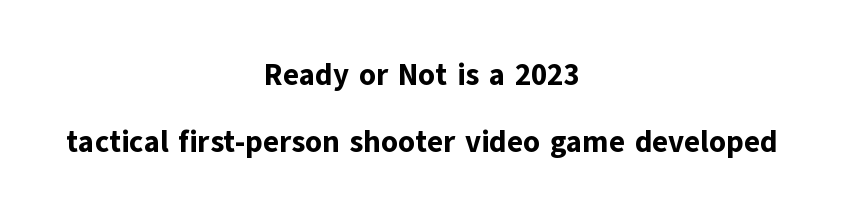
Q: Is the text bold? A: Yes.
Q: Is the text italic (slanted)? A: No, it is upright.
Q: Is the typeface a serif or a sans-serif typeface? A: Sans-serif.
Q: Is the text underlined? A: No.
Q: How is the paragraph aligned? A: Centered.
Q: Is the spacing between letters normal or unusually wide? A: Normal.
Q: Is the spacing between lines tight, normal or loose? A: Loose.
Q: Width (condensed, normal, or wide)? A: Normal.
Q: Stroke contrast? A: Low.
Q: x-height? A: Medium.
Q: Monospaced? A: No.
